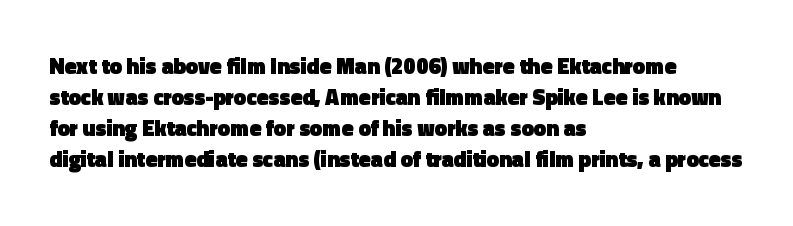
Ordinary non-slanted type is in use. The space between consecutive lines is moderate. The strokes are fattened all the way to bold. No extra tracking has been applied to these lines. Quick note: underline off. The typesetter chose a ragged-right arrangement here.
